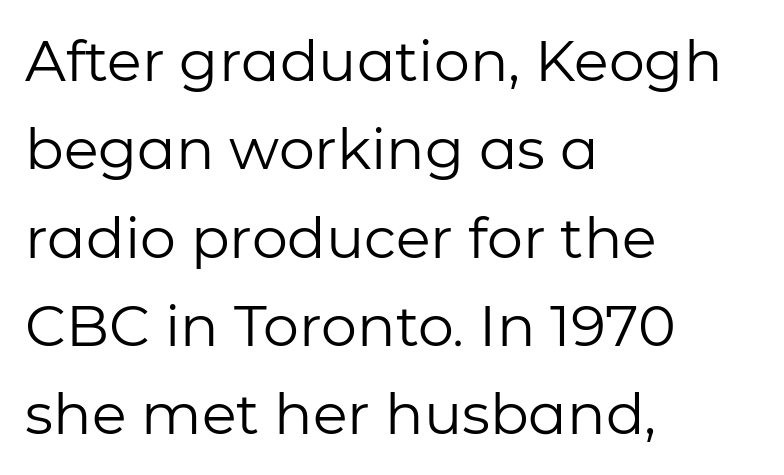
{"serif": "no", "italic": "no", "bold": "no", "weight": "regular", "width": "normal", "stroke_contrast": "low", "x_height": "medium", "monospaced": "no", "underline": "no", "align": "left", "line_spacing": "normal", "line_spacing_ratio": 1.55, "letter_spacing": "normal", "letter_spacing_em": 0.0, "glyph_px": 57}
